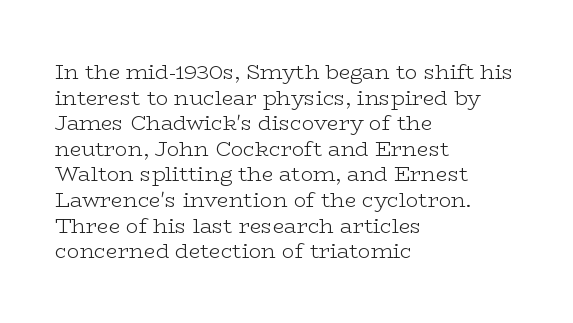
Does extra space separate the letters? No, they use regular spacing. The passage is arranged the way most books set body copy — flush left. The area under the type is left untouched. The face looks like a standard text weight, possibly lighter. Notice how the stems are strictly vertical — no italics here.
